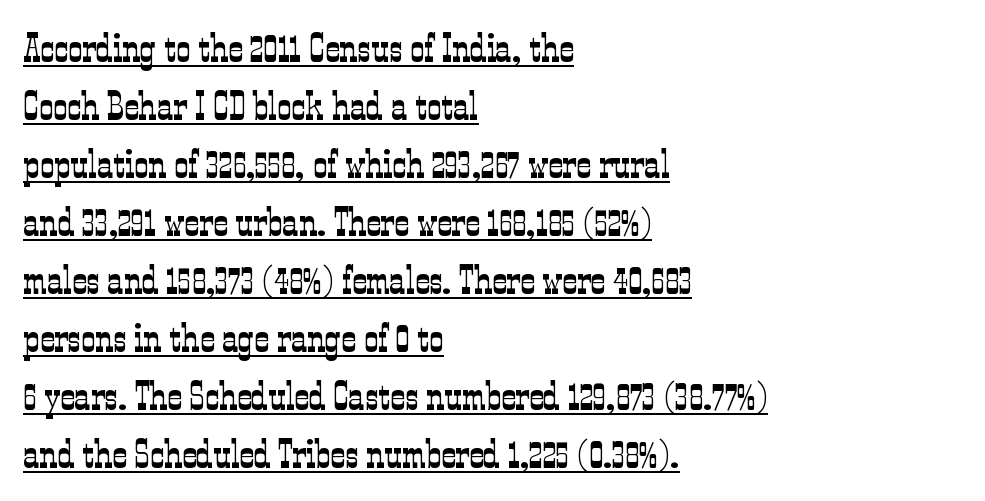
{"serif": "yes", "italic": "no", "bold": "no", "weight": "light", "width": "condensed", "stroke_contrast": "low", "x_height": "medium", "monospaced": "no", "underline": "yes", "align": "left", "line_spacing": "normal", "line_spacing_ratio": 1.45, "letter_spacing": "normal", "letter_spacing_em": 0.0, "glyph_px": 40}
